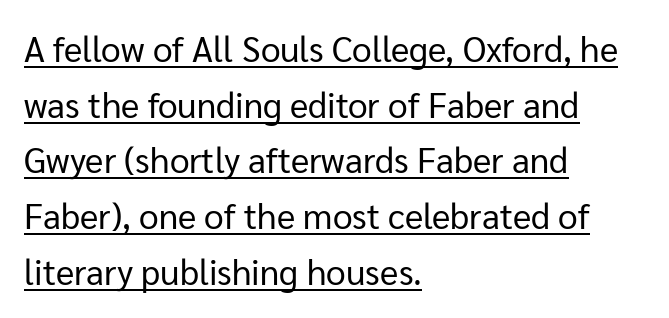
Q: Is the text bold? A: No.
Q: Is the text italic (slanted)? A: No, it is upright.
Q: Is the typeface a serif or a sans-serif typeface? A: Sans-serif.
Q: Is the text underlined? A: Yes.
Q: How is the paragraph aligned? A: Left-aligned.
Q: Is the spacing between letters normal or unusually wide? A: Normal.
Q: Is the spacing between lines tight, normal or loose? A: Normal.
Q: Width (condensed, normal, or wide)? A: Normal.
Q: Stroke contrast? A: Low.
Q: x-height? A: Medium.
Q: Monospaced? A: No.
